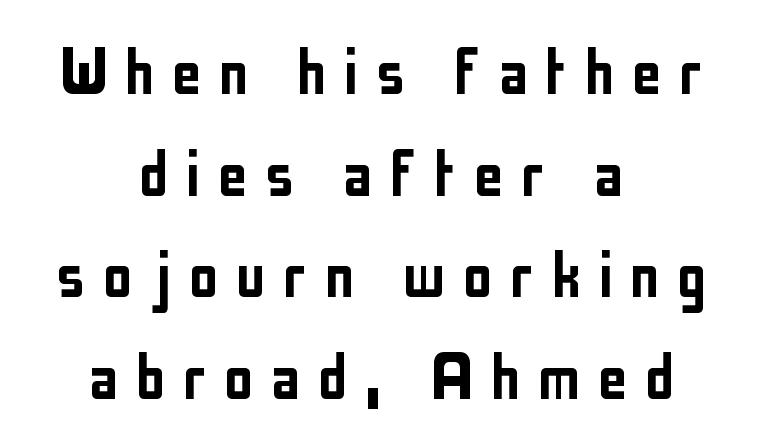
Stroke terminals: plain, sans-serif. Summary of vertical rhythm: regular, with standard interline spacing. This sample has the flowing, uneven cadence of proportional lettering. The typesetter chose a symmetrical, centered arrangement here. Only glyphs here, with clear space below each row. This sample uses expanded letter spacing, leaving extra air between glyphs.
